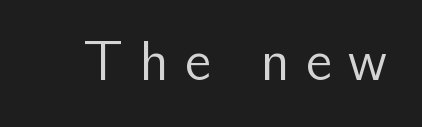
Is the letter spacing exaggerated? Yes — the characters are pushed far apart. Underline: absent. This sample uses a sans-serif face. Italic? Not at all — the glyphs are vertical. The weight would be labelled regular, book, light, or lighter still. The passage shown is typed in a proportional face where columns would drift.
